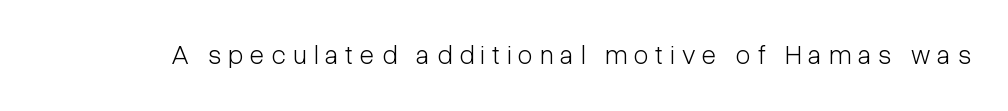
The image shows 27 px text type, upright; set unusually wide letter spacing (+0.26 em), not underlined.
